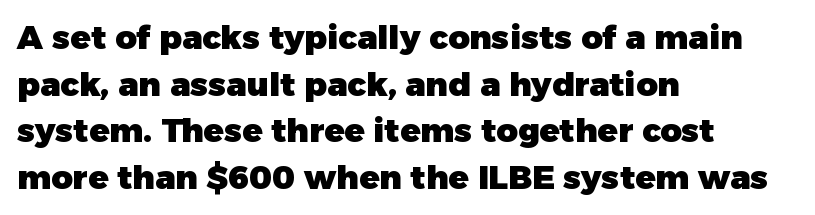
Q: Is the text bold? A: Yes.
Q: Is the text italic (slanted)? A: No, it is upright.
Q: Is the typeface a serif or a sans-serif typeface? A: Sans-serif.
Q: Is the text underlined? A: No.
Q: How is the paragraph aligned? A: Left-aligned.
Q: Is the spacing between letters normal or unusually wide? A: Normal.
Q: Is the spacing between lines tight, normal or loose? A: Normal.
Q: Width (condensed, normal, or wide)? A: Normal.
Q: Stroke contrast? A: Low.
Q: x-height? A: Medium.
Q: Monospaced? A: No.
